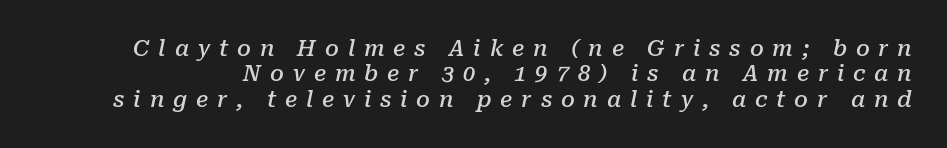
Q: Is the text bold? A: Semi-bold.
Q: Is the text italic (slanted)? A: Yes, it leans right by about 10 degrees.
Q: Is the text underlined? A: No.
Q: Is the spacing between letters normal or unusually wide? A: Unusually wide.
Q: Is the spacing between lines tight, normal or loose? A: Tight.
